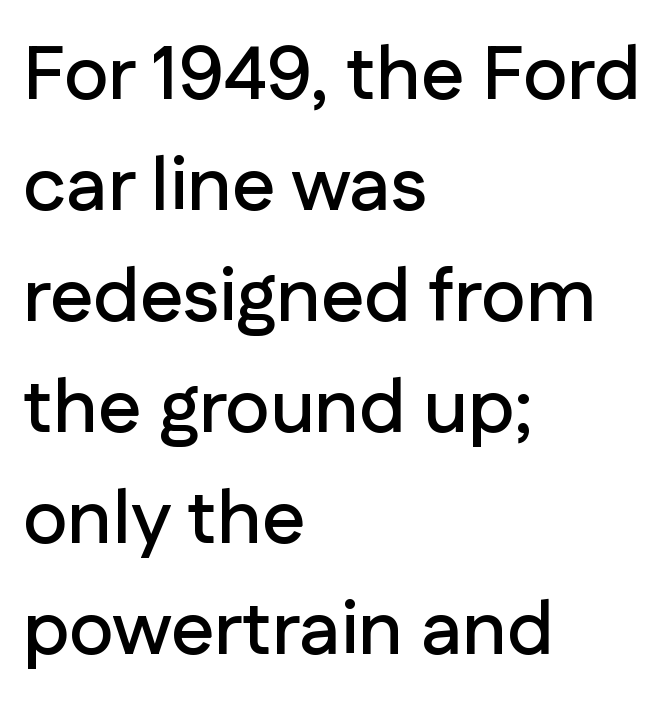
{"serif": "no", "italic": "no", "width": "normal", "stroke_contrast": "low", "x_height": "medium", "monospaced": "no", "underline": "no", "align": "left", "line_spacing": "normal", "line_spacing_ratio": 1.46, "letter_spacing": "normal", "letter_spacing_em": 0.0, "glyph_px": 76}
